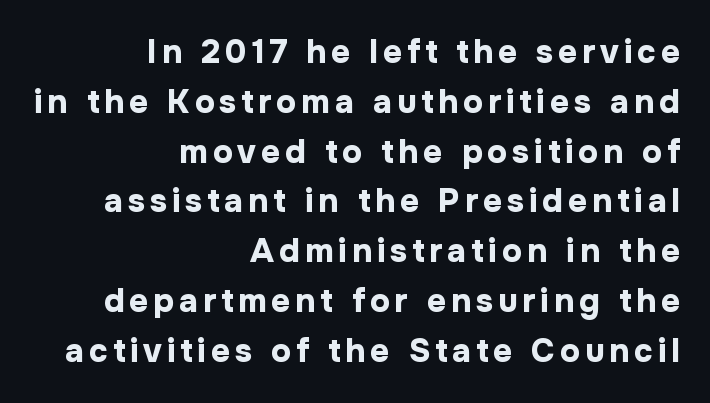
I'd describe the lettering as bold — thick and assertive. Lines of text with bare space underneath. The text block is weighted toward the right margin, trailing off unevenly leftward. You could not count columns in this text — the font is proportionally spaced.
